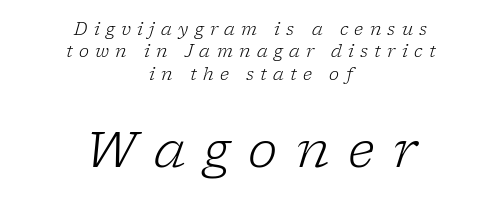
The image shows 50 px light serif type, italic (leaning right); set centered, normal line spacing (1.31x), unusually wide letter spacing (+0.37 em), not underlined; the second (bottom) block is 2.94x larger; low stroke contrast and a medium x-height.
